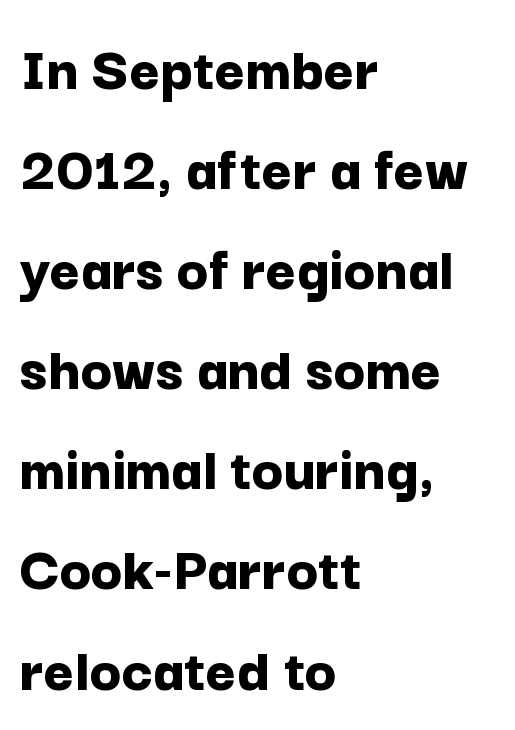
The image shows 65 px bold sans-serif type, upright; set left-aligned, normal line spacing (1.54x), normal letter spacing, not underlined; low stroke contrast and a medium x-height.
